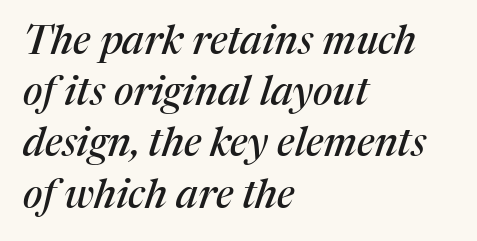
Q: Is the text italic (slanted)? A: Yes, it leans right by about 17 degrees.
Q: Is the typeface a serif or a sans-serif typeface? A: Serif.
Q: Is the text underlined? A: No.
Q: How is the paragraph aligned? A: Left-aligned.
Q: Is the spacing between letters normal or unusually wide? A: Normal.
Q: Is the spacing between lines tight, normal or loose? A: Normal.
Q: Width (condensed, normal, or wide)? A: Normal.
Q: Stroke contrast? A: Medium.
Q: x-height? A: Medium.
Q: Monospaced? A: No.
